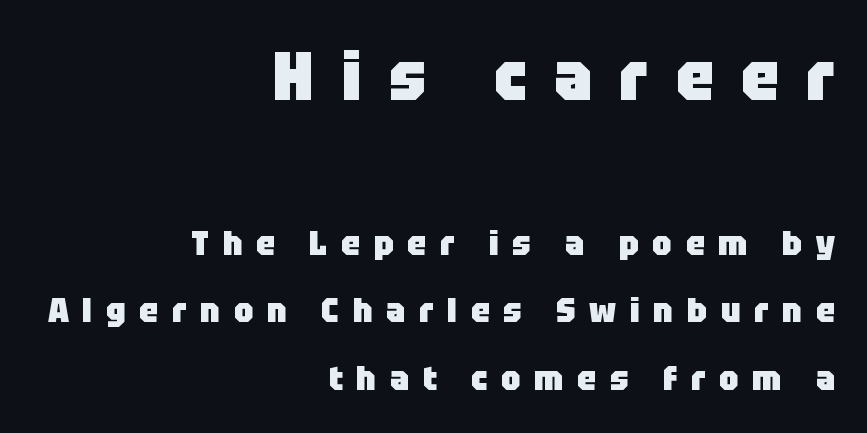
{"serif": "no", "italic": "no", "bold": "yes", "weight": "heavy", "width": "normal", "stroke_contrast": "low", "x_height": "large", "monospaced": "no", "underline": "no", "align": "right", "line_spacing": "loose", "line_spacing_ratio": 1.98, "letter_spacing": "wide", "letter_spacing_em": 0.4, "larger_block": "first", "size_ratio": 2.0, "glyph_px": 68}
